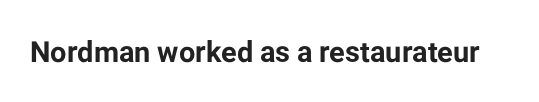
{"serif": "no", "italic": "no", "bold": "yes", "weight": "bold", "width": "normal", "stroke_contrast": "low", "x_height": "medium", "monospaced": "no", "underline": "no", "letter_spacing": "normal", "letter_spacing_em": 0.0, "glyph_px": 29}
